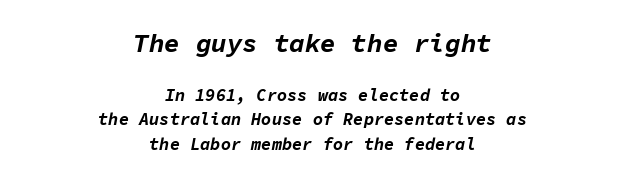
The image shows 26 px bold type, italic (leaning right); set centered, normal line spacing (1.43x), normal letter spacing, not underlined; the first (top) block is 1.53x larger.
